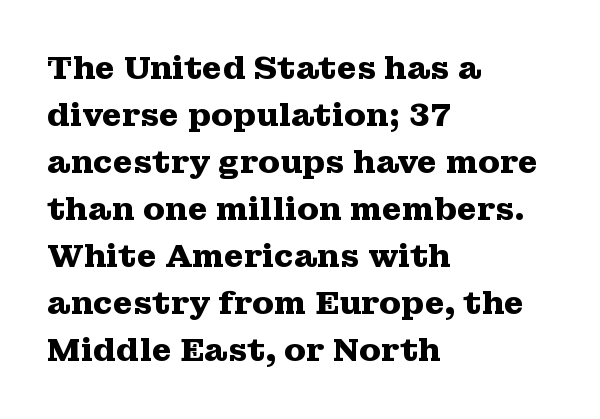
The image shows 32 px heavy, wide serif type, upright; set left-aligned, normal line spacing (1.47x), normal letter spacing, not underlined; medium stroke contrast and a medium x-height.
